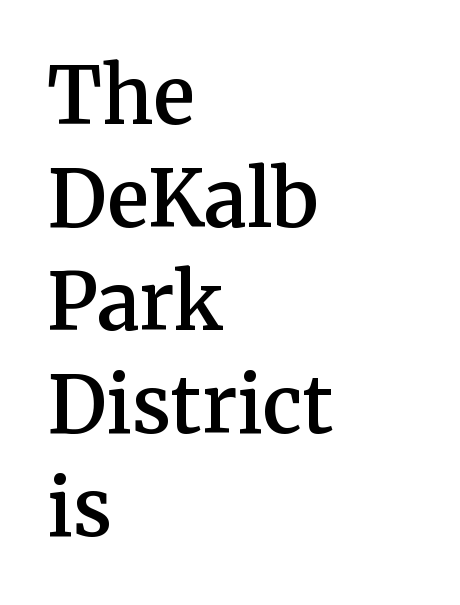
The strokes are fattened partway — semibold, not bold. Note: serifs present on the glyphs. Is the block centered? No — it sits flush against the left margin. The block of text has a typical density, with ordinary space between rows.
